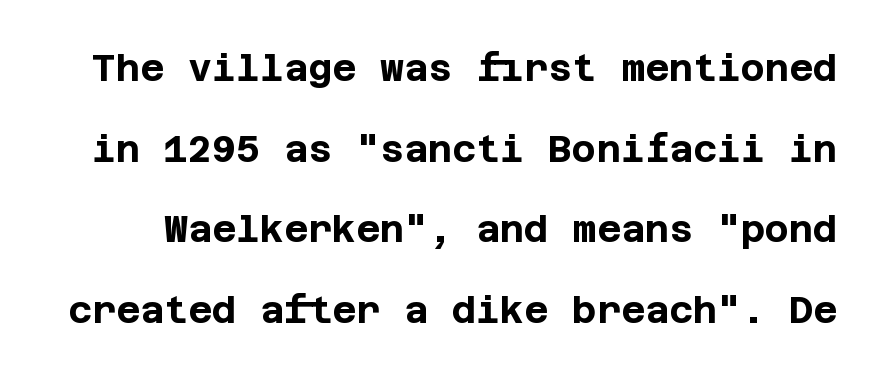
Q: Is the text bold? A: Yes.
Q: Is the text italic (slanted)? A: No, it is upright.
Q: Is the typeface a serif or a sans-serif typeface? A: Sans-serif.
Q: Is the text underlined? A: No.
Q: Is the spacing between letters normal or unusually wide? A: Normal.
Q: Is the spacing between lines tight, normal or loose? A: Loose.
Q: Width (condensed, normal, or wide)? A: Normal.
Q: Stroke contrast? A: Low.
Q: x-height? A: Large.
